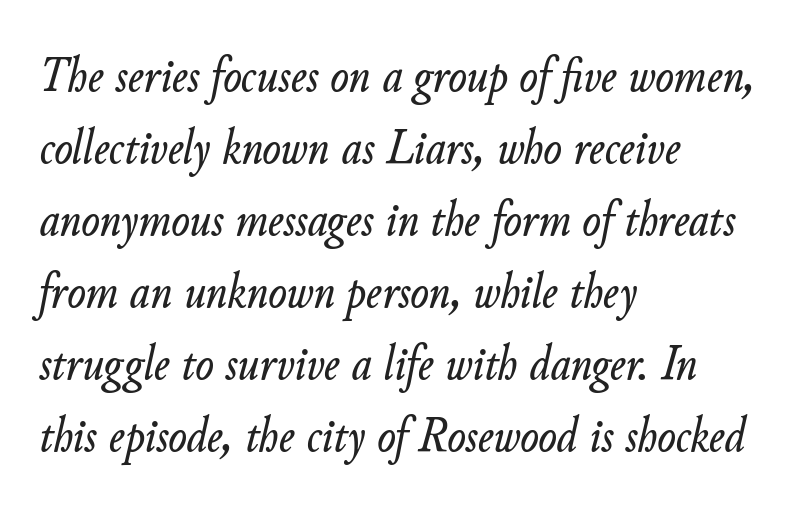
Q: Is the text italic (slanted)? A: Yes, it leans right by about 11 degrees.
Q: Is the text underlined? A: No.
Q: How is the paragraph aligned? A: Left-aligned.
Q: Is the spacing between letters normal or unusually wide? A: Normal.
Q: Is the spacing between lines tight, normal or loose? A: Normal.
Q: Width (condensed, normal, or wide)? A: Normal.
Q: Stroke contrast? A: Low.
Q: x-height? A: Small.
Q: Monospaced? A: No.
